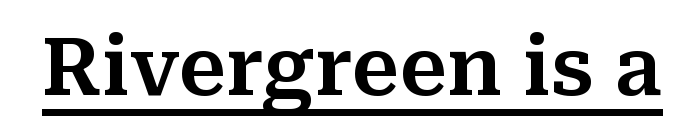
Q: Is the text italic (slanted)? A: No, it is upright.
Q: Is the typeface a serif or a sans-serif typeface? A: Serif.
Q: Is the text underlined? A: Yes.
Q: Is the spacing between letters normal or unusually wide? A: Normal.
Q: Width (condensed, normal, or wide)? A: Normal.
Q: Stroke contrast? A: Medium.
Q: x-height? A: Medium.
Q: Monospaced? A: No.
